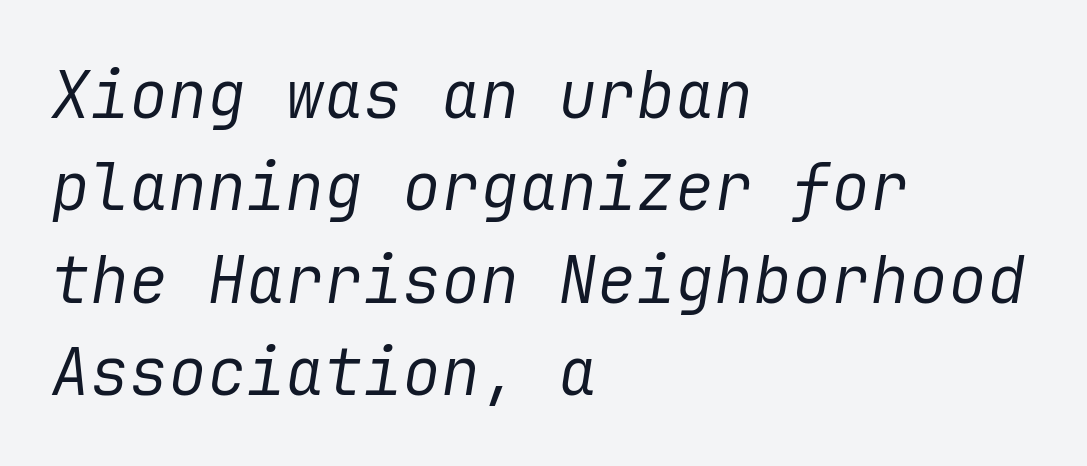
One-word summary of the alignment: left. The gaps between neighbouring characters are ordinary and unremarkable. The strokes are not fattened; the text isn't bold. This sample keeps an unexceptional amount of space between lines. The zone under the glyphs is completely vacant.
